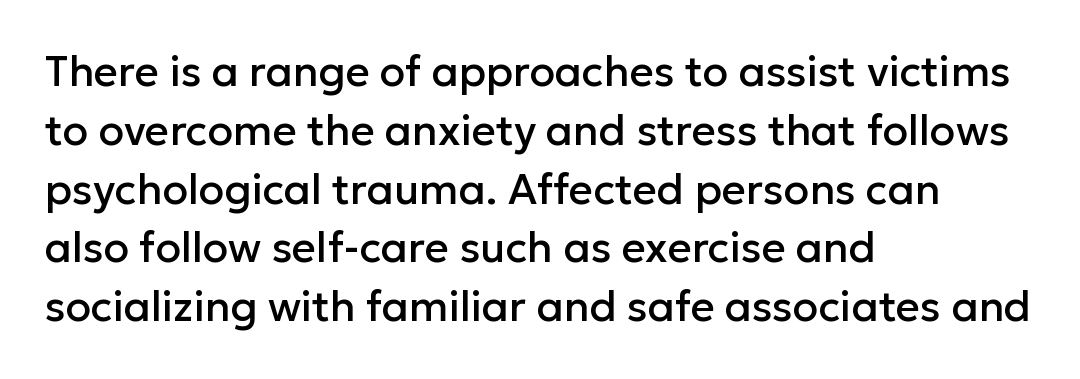
The image shows 42 px sans-serif type, upright; set left-aligned, normal line spacing (1.4x), normal letter spacing, not underlined; low stroke contrast and a medium x-height.
